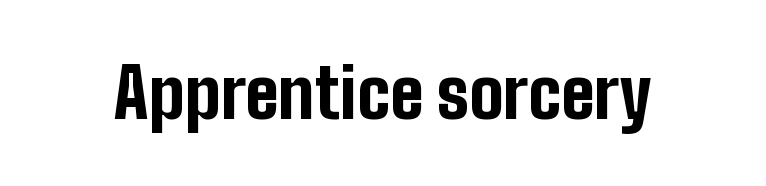
The image shows 68 px bold, condensed sans-serif type, upright; set normal letter spacing, not underlined; low stroke contrast and a medium x-height.
